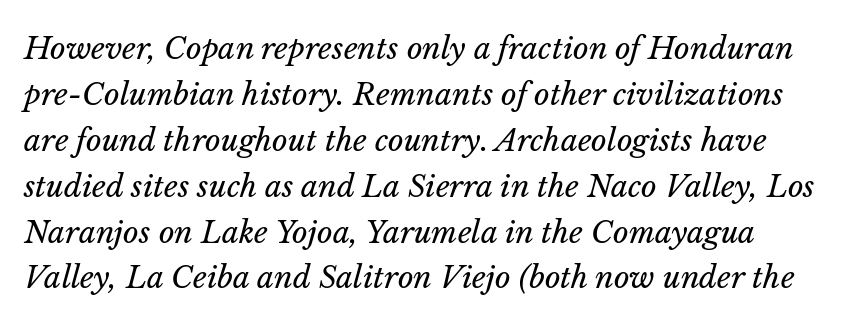
{"italic": "yes", "lean": "right", "slant_degrees": 14, "bold": "no", "weight": "regular", "width": "normal", "stroke_contrast": "low", "x_height": "medium", "monospaced": "no", "underline": "no", "line_spacing": "normal", "line_spacing_ratio": 1.53, "letter_spacing": "normal", "letter_spacing_em": 0.0, "glyph_px": 30}
